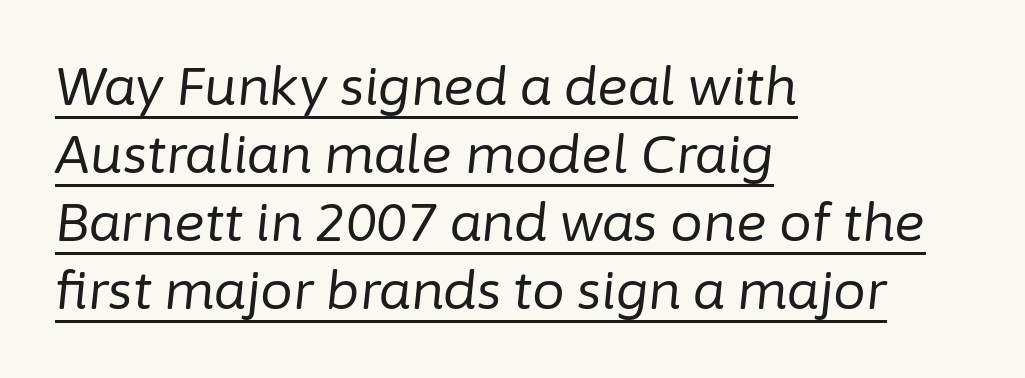
The image shows 52 px regular-weight type, italic (leaning right); set left-aligned, normal line spacing (1.31x), normal letter spacing, underlined; low stroke contrast and a medium x-height.
